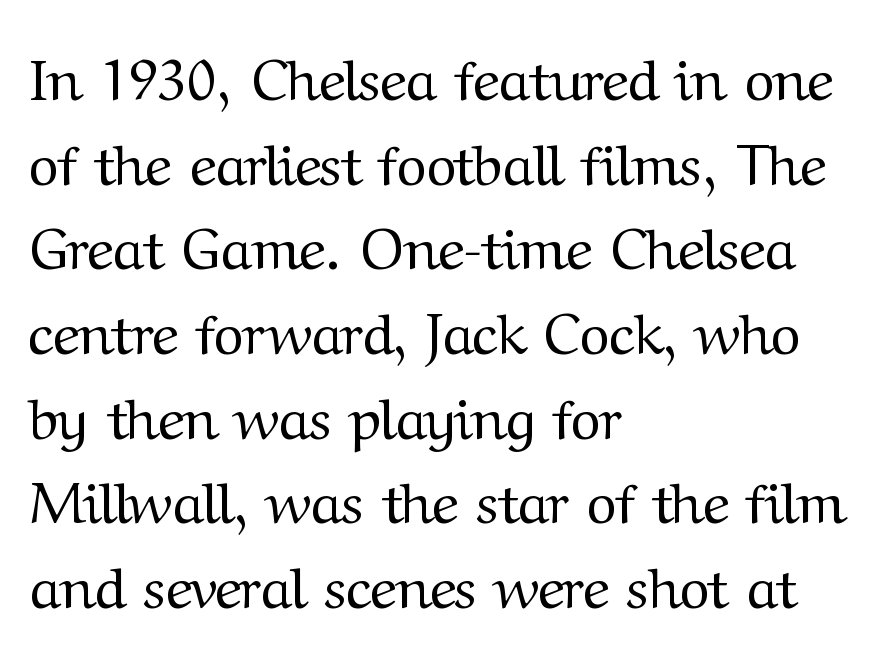
A normal amount of white space separates one row of letters from the next. Tall strokes in this sample are plumb rather than angled. Caption: standard tracking, unaltered. The weight tops out at a normal text grade. Rule under the text: the space is simply empty. Note the varied advance widths — an 'i' is clearly narrower than an 'm'.
